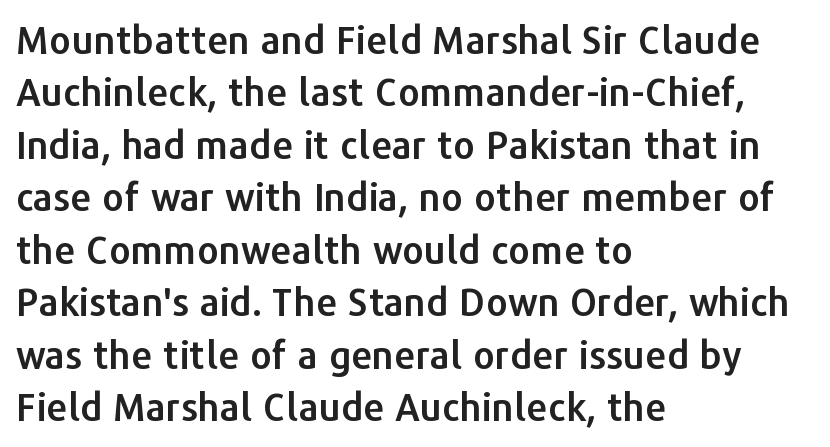
Q: Is the text italic (slanted)? A: No, it is upright.
Q: Is the typeface a serif or a sans-serif typeface? A: Sans-serif.
Q: Is the text underlined? A: No.
Q: How is the paragraph aligned? A: Left-aligned.
Q: Is the spacing between letters normal or unusually wide? A: Normal.
Q: Is the spacing between lines tight, normal or loose? A: Normal.
Q: Width (condensed, normal, or wide)? A: Normal.
Q: Stroke contrast? A: Low.
Q: x-height? A: Medium.
Q: Monospaced? A: No.
